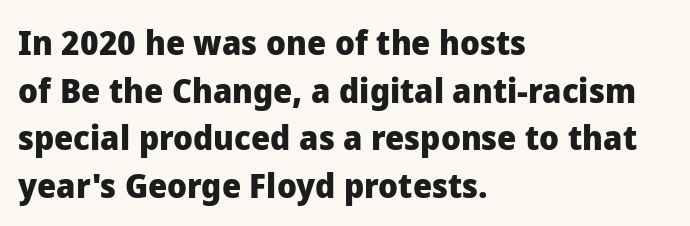
Descenders are the only things crossing below the line. Evenly set lines give the paragraph a standard silhouette. These lines keep a tight, regular rhythm from letter to letter. Every letter is thick-stroked: bold, no question. The typeface chosen for these lines omits serifs.
